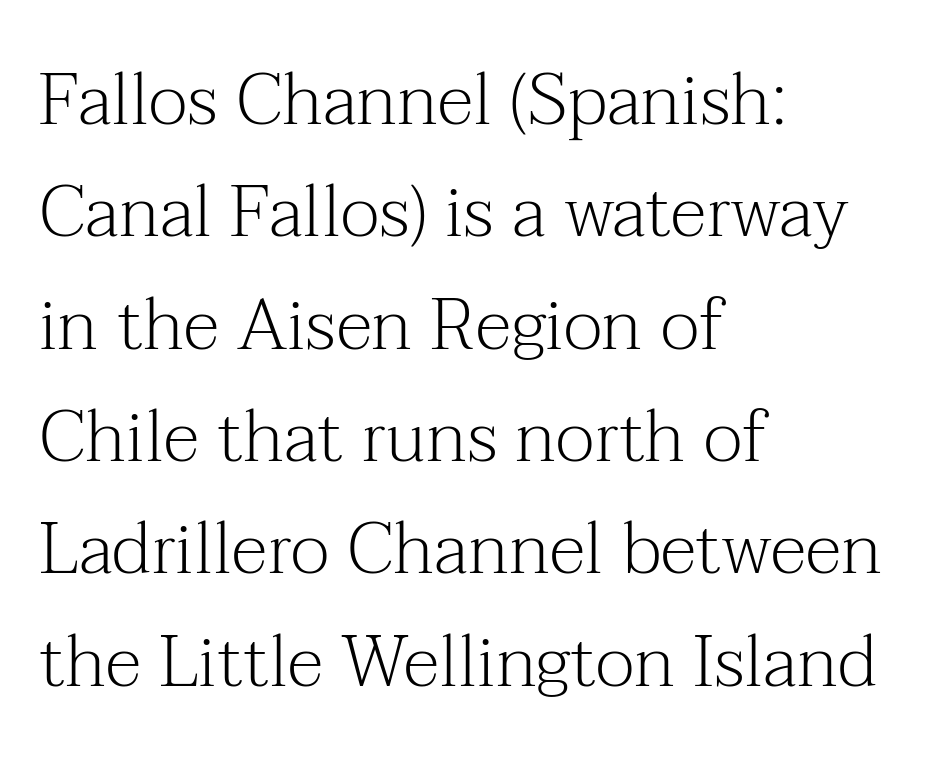
The image shows 72 px light serif type, upright; set left-aligned, normal line spacing (1.56x), normal letter spacing, not underlined; medium stroke contrast and a medium x-height.
